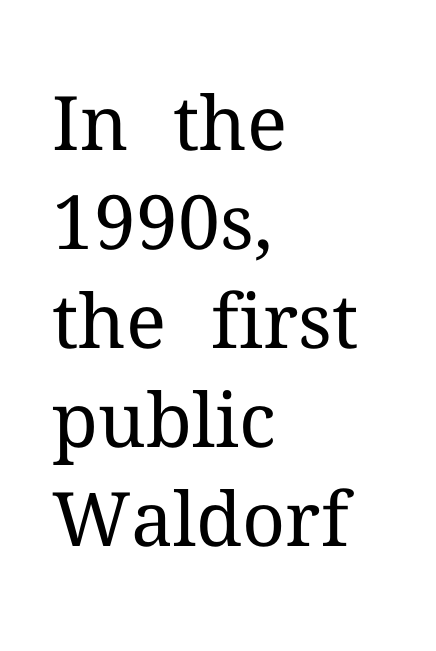
The image shows 75 px regular-weight serif type, upright; set left-aligned, normal line spacing (1.32x), normal letter spacing, not underlined; medium stroke contrast and a medium x-height.
